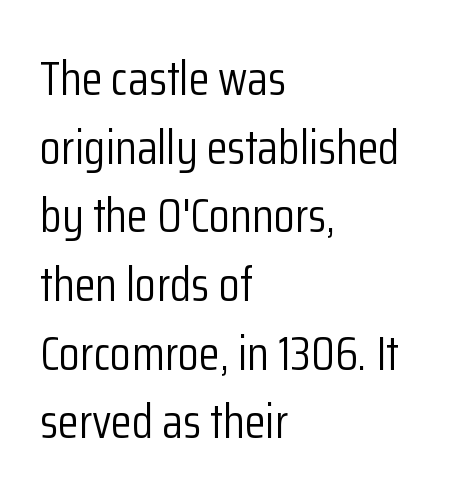
Counters stay open thanks to moderate or lighter strokes. Look at the bottom of the vertical strokes: they stop flat, with no serifs. This sample has the flowing, uneven cadence of proportional lettering. These lines keep a tight, regular rhythm from letter to letter. Characters remain perfectly vertical along every line. Regarding leading, the lines here are spaced in the standard way.
